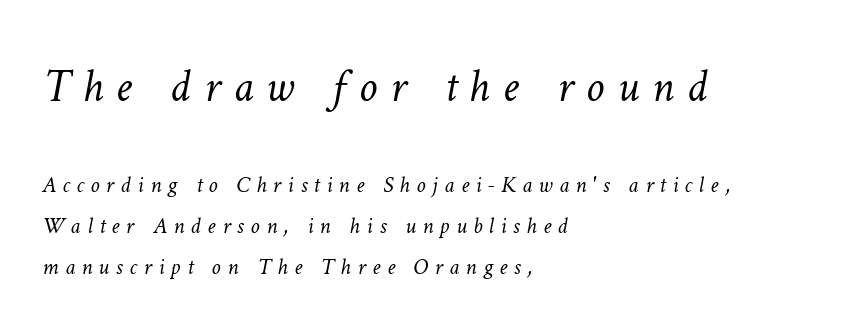
The letters advance in unequal steps, a hallmark of proportional type. You could only call the tracking loose — the letters float apart. The passage is arranged the way most books set body copy — flush left. The passage shown is not bold in any degree. A clean baseline with only descenders dipping below it. Type size steps down from the first block to the second.
